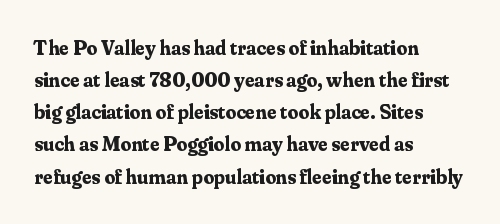
{"italic": "no", "bold": "yes", "underline": "no", "align": "left", "line_spacing": "normal", "line_spacing_ratio": 1.53, "letter_spacing": "normal", "letter_spacing_em": 0.0, "glyph_px": 21}
